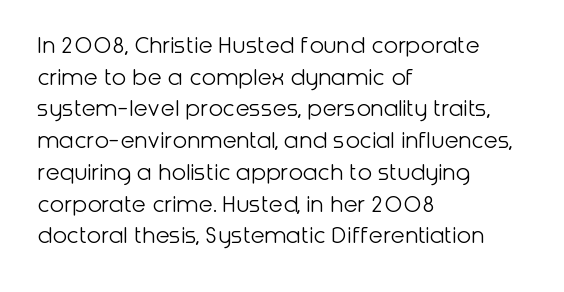
Nope, not italic — everything's standing straight. The font is comparable to plain body text, perhaps lighter. Inter-character spacing is left at the font's built-in metrics. The zone under the glyphs is completely vacant. These lines are set flush left with a ragged right edge.
